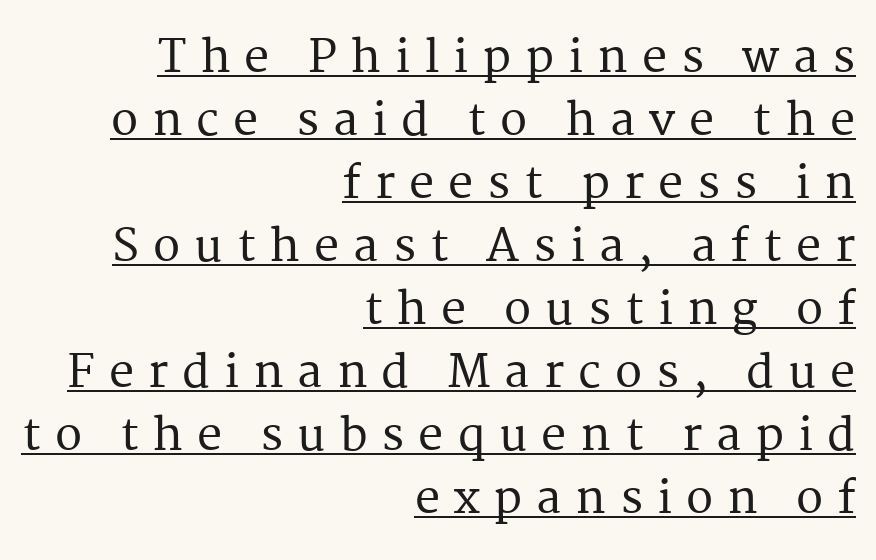
Q: Is the text italic (slanted)? A: No, it is upright.
Q: Is the typeface a serif or a sans-serif typeface? A: Serif.
Q: Is the text underlined? A: Yes.
Q: How is the paragraph aligned? A: Right-aligned.
Q: Is the spacing between letters normal or unusually wide? A: Unusually wide.
Q: Is the spacing between lines tight, normal or loose? A: Normal.
Q: Width (condensed, normal, or wide)? A: Normal.
Q: Stroke contrast? A: Medium.
Q: x-height? A: Medium.
Q: Monospaced? A: No.
